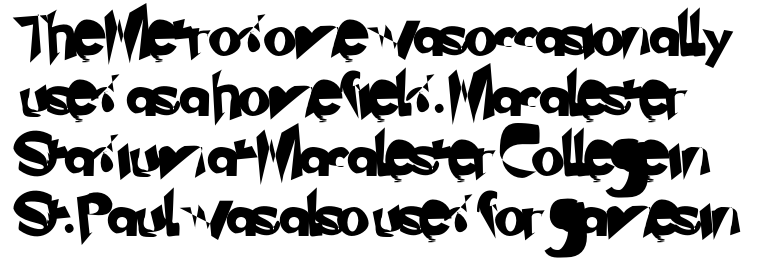
The image shows 42 px sans-serif type; set normal line spacing (1.43x), normal letter spacing, not underlined; low stroke contrast and a small x-height.
